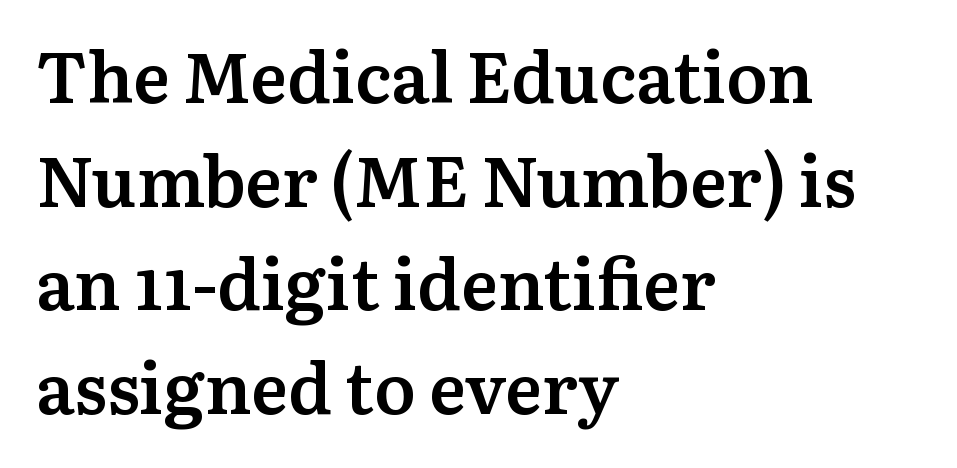
The image shows 70 px semibold serif type, upright; set left-aligned, normal line spacing (1.48x), normal letter spacing, not underlined; medium stroke contrast and a medium x-height.
